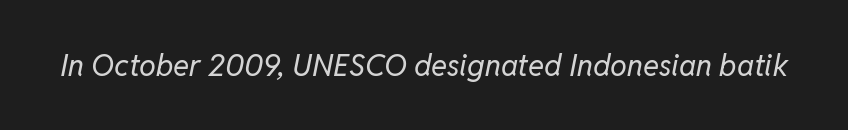
Q: Is the text bold? A: No.
Q: Is the text italic (slanted)? A: Yes, it leans right by about 11 degrees.
Q: Is the text underlined? A: No.
Q: Is the spacing between letters normal or unusually wide? A: Normal.
Q: Width (condensed, normal, or wide)? A: Normal.
Q: Stroke contrast? A: Low.
Q: x-height? A: Medium.
Q: Monospaced? A: No.
